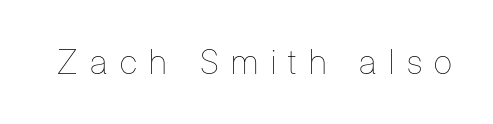
{"italic": "no", "bold": "no", "weight": "thin", "width": "condensed", "stroke_contrast": "low", "x_height": "medium", "monospaced": "no", "underline": "no", "letter_spacing": "wide", "letter_spacing_em": 0.37, "glyph_px": 34}
